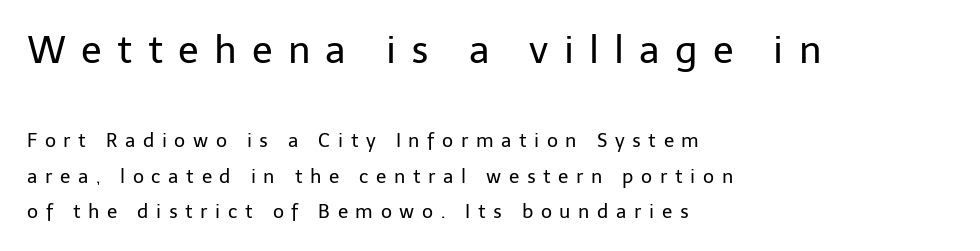
{"serif": "no", "italic": "no", "bold": "no", "weight": "regular", "width": "normal", "stroke_contrast": "low", "x_height": "medium", "monospaced": "no", "underline": "no", "align": "left", "line_spacing_ratio": 1.88, "letter_spacing": "wide", "letter_spacing_em": 0.4, "larger_block": "first", "size_ratio": 2.0, "glyph_px": 38}
